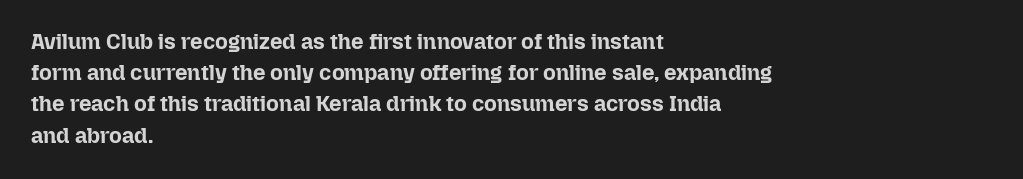
Q: Is the text bold? A: Yes.
Q: Is the text italic (slanted)? A: No, it is upright.
Q: Is the text underlined? A: No.
Q: How is the paragraph aligned? A: Left-aligned.
Q: Is the spacing between letters normal or unusually wide? A: Normal.
Q: Is the spacing between lines tight, normal or loose? A: Normal.
